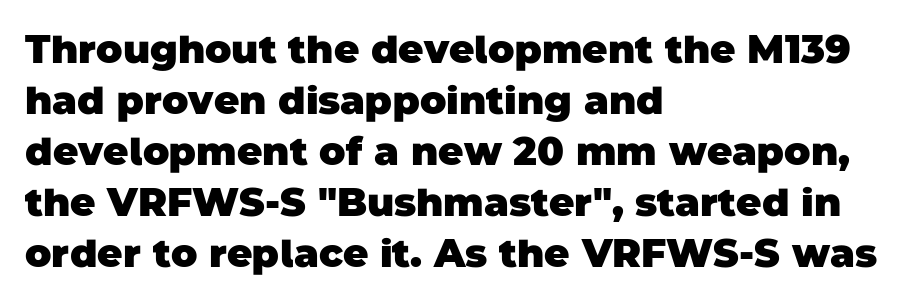
Q: Is the text bold? A: Yes.
Q: Is the typeface a serif or a sans-serif typeface? A: Sans-serif.
Q: Is the text underlined? A: No.
Q: How is the paragraph aligned? A: Left-aligned.
Q: Is the spacing between letters normal or unusually wide? A: Normal.
Q: Is the spacing between lines tight, normal or loose? A: Normal.
Q: Width (condensed, normal, or wide)? A: Normal.
Q: Stroke contrast? A: Low.
Q: x-height? A: Large.
Q: Monospaced? A: No.
